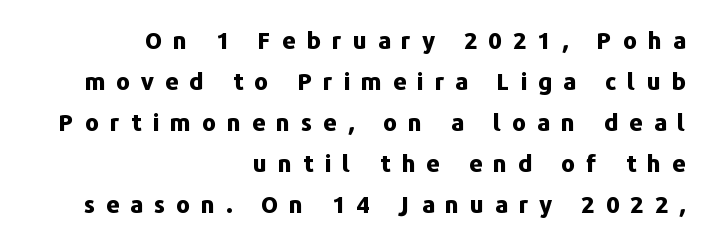
Q: Is the text bold? A: Yes.
Q: Is the text italic (slanted)? A: No, it is upright.
Q: Is the text underlined? A: No.
Q: How is the paragraph aligned? A: Right-aligned.
Q: Is the spacing between letters normal or unusually wide? A: Unusually wide.
